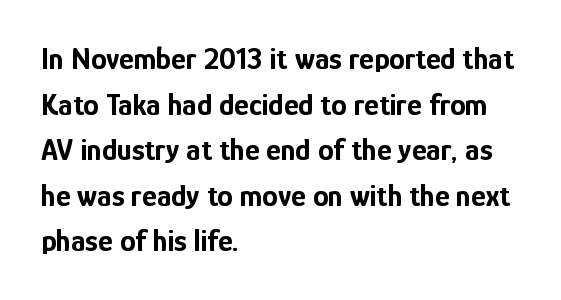
{"serif": "no", "italic": "no", "bold": "yes", "weight": "bold", "width": "condensed", "stroke_contrast": "low", "x_height": "medium", "monospaced": "no", "underline": "no", "align": "left", "line_spacing": "normal", "line_spacing_ratio": 1.47, "letter_spacing": "normal", "letter_spacing_em": 0.0, "glyph_px": 31}
